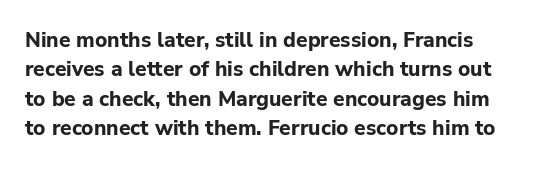
The image shows 21 px bold type, upright; set normal line spacing (1.4x), normal letter spacing, not underlined.
